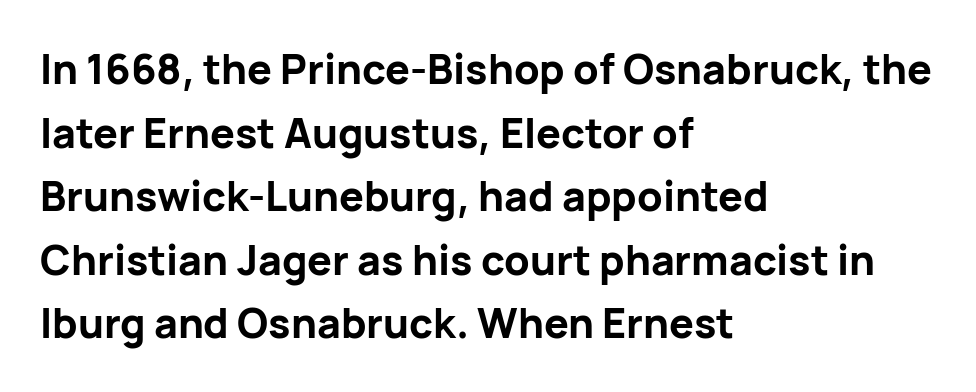
{"serif": "no", "italic": "no", "bold": "yes", "weight": "bold", "width": "normal", "stroke_contrast": "low", "x_height": "medium", "monospaced": "no", "underline": "no", "align": "left", "line_spacing": "normal", "line_spacing_ratio": 1.55, "letter_spacing": "normal", "letter_spacing_em": 0.0, "glyph_px": 41}
